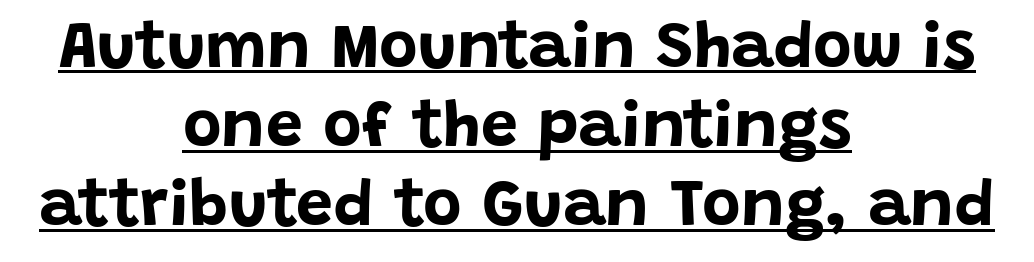
Q: Is the text bold? A: Yes.
Q: Is the text italic (slanted)? A: No, it is upright.
Q: Is the typeface a serif or a sans-serif typeface? A: Sans-serif.
Q: Is the text underlined? A: Yes.
Q: How is the paragraph aligned? A: Centered.
Q: Is the spacing between letters normal or unusually wide? A: Normal.
Q: Width (condensed, normal, or wide)? A: Normal.
Q: Stroke contrast? A: Low.
Q: x-height? A: Large.
Q: Monospaced? A: No.
